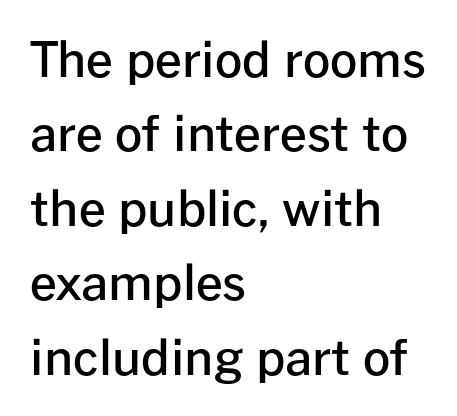
Left-aligned paragraph, ragged on the right. Rows of type keep a routine distance in the vertical direction. This rendering features lettering with no underline. The passage shown is semibold, sitting just below true bold. Style check: upright. What kind of face is this? One without serifs — a sans.
